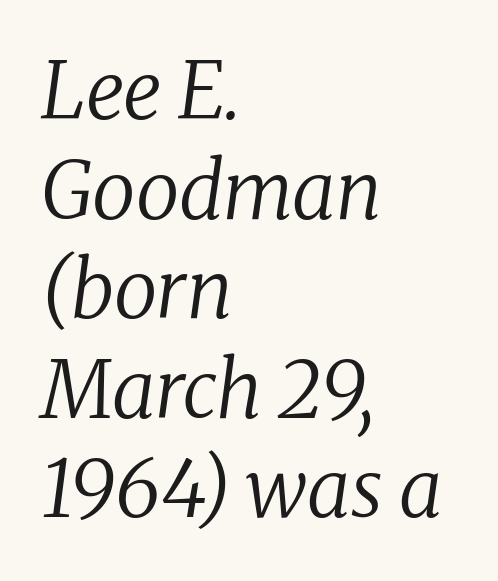
{"serif": "yes", "italic": "yes", "lean": "right", "slant_degrees": 8, "bold": "no", "weight": "regular", "width": "normal", "stroke_contrast": "low", "x_height": "medium", "monospaced": "no", "underline": "no", "align": "left", "line_spacing": "normal", "line_spacing_ratio": 1.26, "letter_spacing": "normal", "letter_spacing_em": 0.0, "glyph_px": 79}
